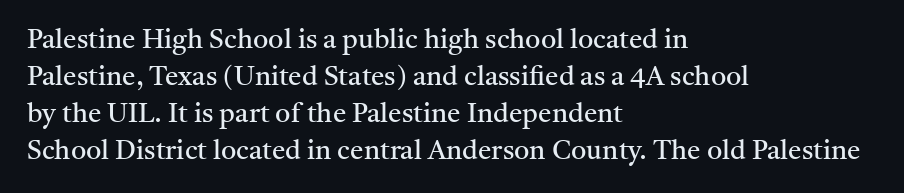
The image shows 27 px text type, upright; set left-aligned, normal line spacing (1.37x), normal letter spacing, not underlined.
